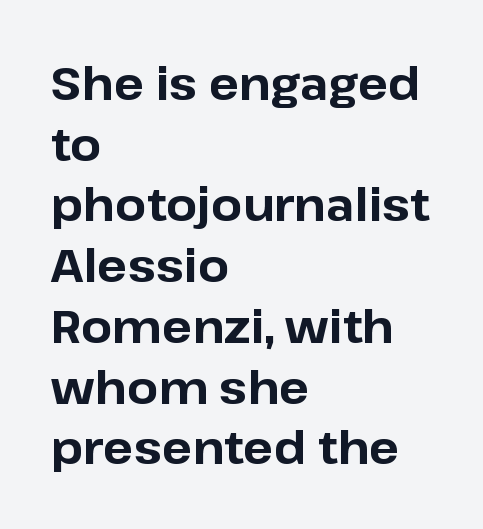
The specimen reads as upright at a glance. Clear beneath every line of the passage. The typeface chosen for these lines omits serifs. Notice how descenders clear the ascenders below comfortably — that's standard leading.
